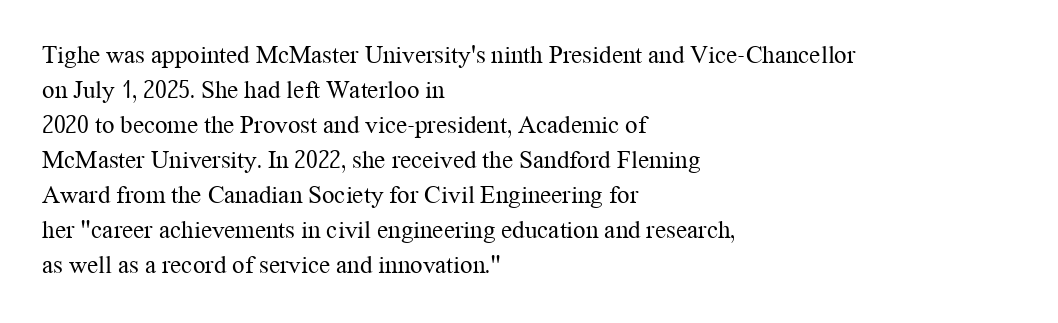
Nobody drew a line under any word here. The passage is arranged the way most books set body copy — flush left. Is the stroke heavy? The answer is a plain regular-or-lighter. Nobody touched the tracking dial on this one. A roman cut, with each character standing at attention. The space between consecutive lines is moderate.
